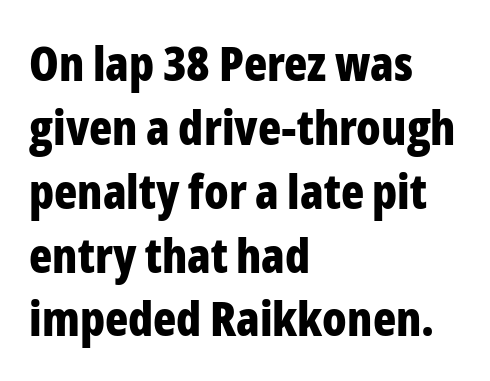
{"serif": "no", "italic": "no", "bold": "yes", "weight": "bold", "width": "condensed", "stroke_contrast": "low", "x_height": "medium", "monospaced": "no", "underline": "no", "align": "left", "line_spacing": "normal", "line_spacing_ratio": 1.33, "letter_spacing": "normal", "letter_spacing_em": 0.0, "glyph_px": 48}
